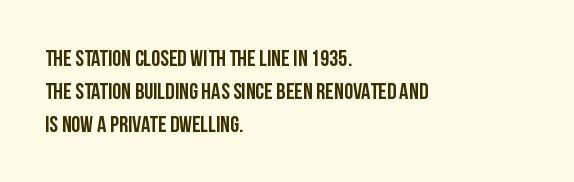
{"italic": "no", "underline": "no", "align": "left", "line_spacing": "normal", "line_spacing_ratio": 1.43, "letter_spacing": "normal", "letter_spacing_em": 0.0, "glyph_px": 23}
